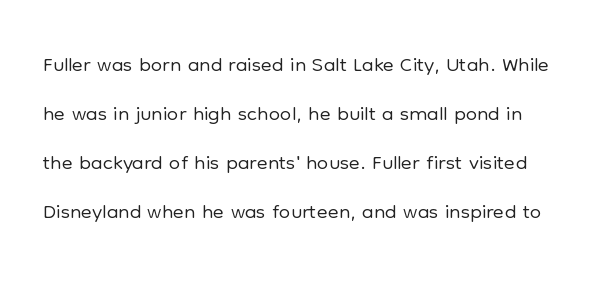
Students, observe: this is what conventionally led text looks like. Stroke terminals: plain, sans-serif. Quick note: not italic, upright. Do the characters align in a grid? No, the font is proportional. This is not heavy type; no bold has been used. Underline: absent.
